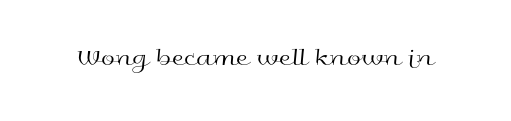
{"italic": "no", "bold": "no", "underline": "no", "letter_spacing": "normal", "letter_spacing_em": 0.0, "glyph_px": 25}
